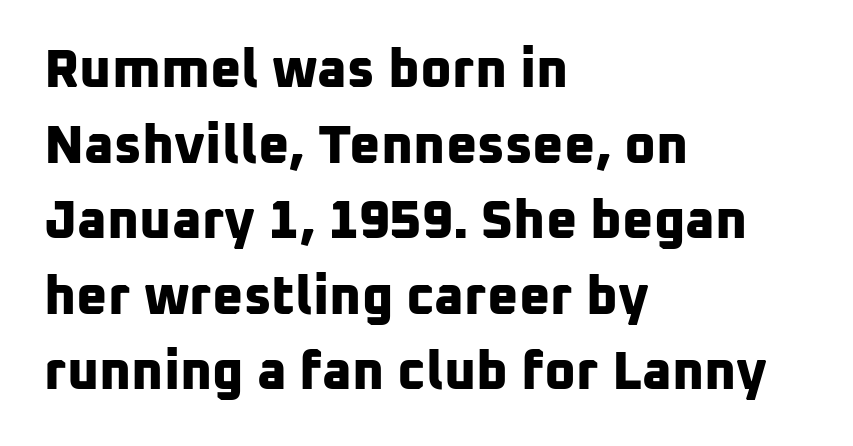
{"serif": "no", "bold": "yes", "weight": "bold", "width": "normal", "stroke_contrast": "low", "x_height": "medium", "monospaced": "no", "underline": "no", "align": "left", "line_spacing": "normal", "line_spacing_ratio": 1.4, "letter_spacing": "normal", "letter_spacing_em": 0.0, "glyph_px": 54}
